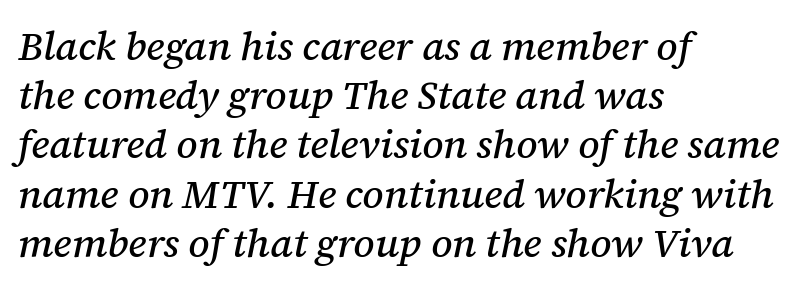
Tracking value appears to be zero — textbook default spacing. Serif or sans? Serif — the stroke terminals have little feet. Underline: absent. The passage shown leans; its letterforms are oblique.
